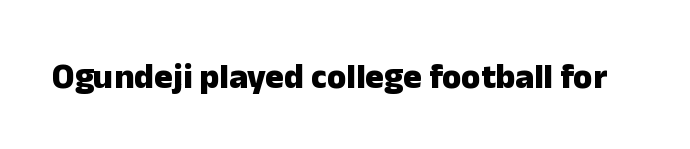
{"serif": "no", "italic": "no", "bold": "yes", "weight": "heavy", "width": "normal", "stroke_contrast": "low", "x_height": "medium", "monospaced": "no", "underline": "no", "letter_spacing": "normal", "letter_spacing_em": 0.0, "glyph_px": 35}
